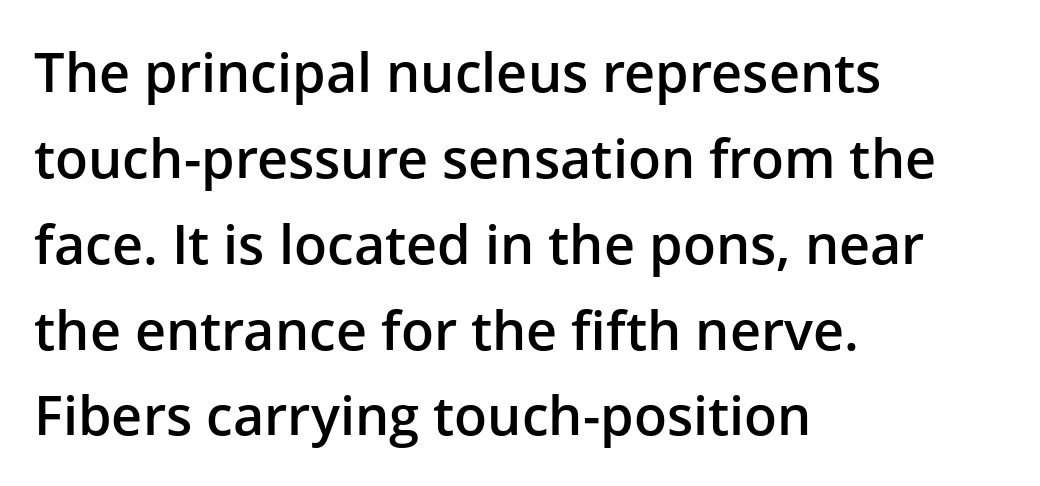
The image shows 54 px semibold sans-serif type, upright; set left-aligned, normal line spacing (1.59x), normal letter spacing, not underlined; low stroke contrast and a medium x-height.
